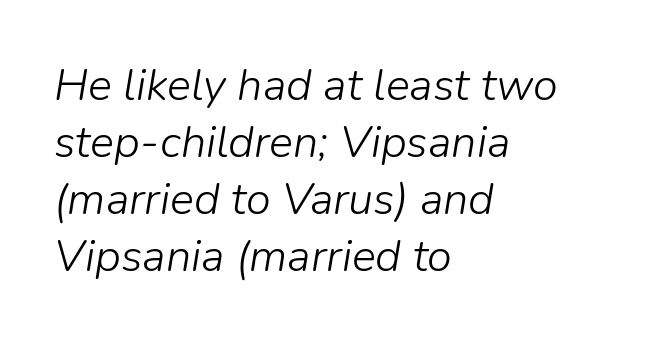
Q: Is the text bold? A: No.
Q: Is the text italic (slanted)? A: Yes, it leans right by about 9 degrees.
Q: Is the text underlined? A: No.
Q: How is the paragraph aligned? A: Left-aligned.
Q: Is the spacing between letters normal or unusually wide? A: Normal.
Q: Is the spacing between lines tight, normal or loose? A: Normal.
Q: Width (condensed, normal, or wide)? A: Normal.
Q: Stroke contrast? A: Low.
Q: x-height? A: Medium.
Q: Monospaced? A: No.
